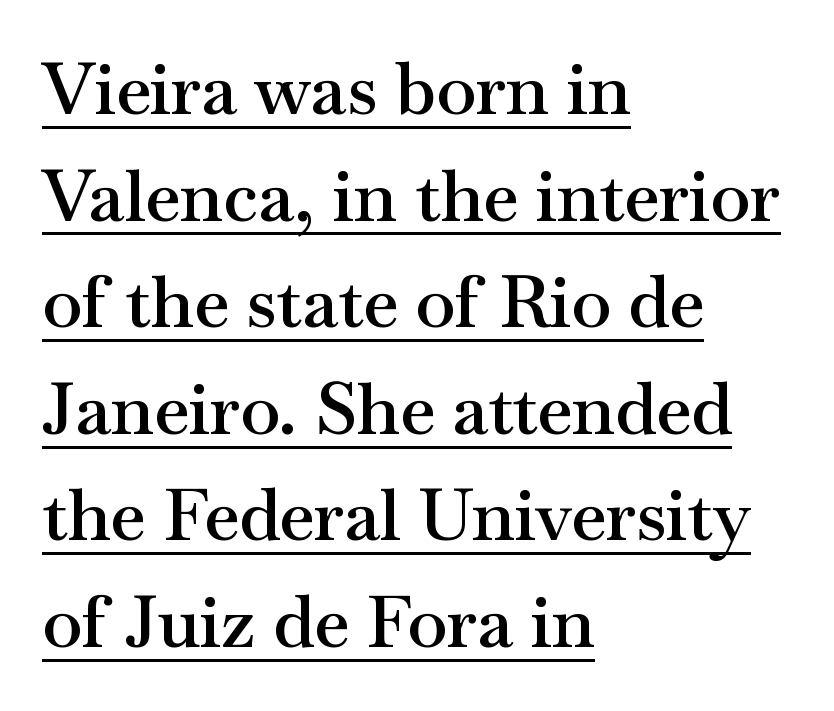
Words appear dense and cohesive because spacing is normal. Posture: upright roman. The glyphs have the mass of a demibold cut, below bold. A serif font was chosen for this passage. The ragged edge is on the right, which tells us the setting is flush left. Varying glyph widths throughout — classic text-font behaviour.
